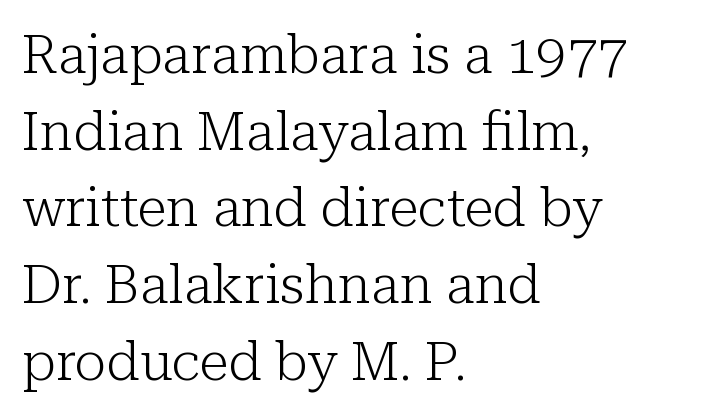
{"serif": "yes", "italic": "no", "bold": "no", "weight": "light", "width": "normal", "stroke_contrast": "low", "x_height": "medium", "monospaced": "no", "underline": "no", "align": "left", "line_spacing": "normal", "line_spacing_ratio": 1.42, "letter_spacing": "normal", "letter_spacing_em": 0.0, "glyph_px": 54}
